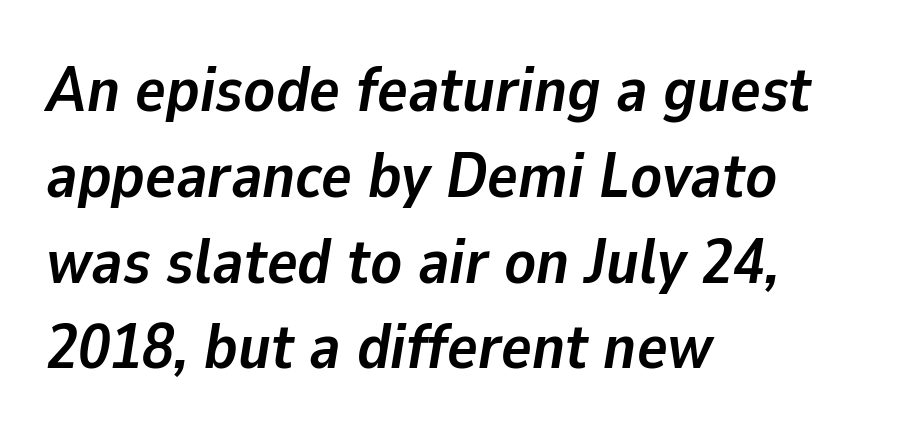
Students, this is bold: see how much ink each stroke carries. The space directly below the letters is spotless. Does the copy run flush right? No — it runs flush left. Regular leading. The line texture is even and compact thanks to regular tracking.
